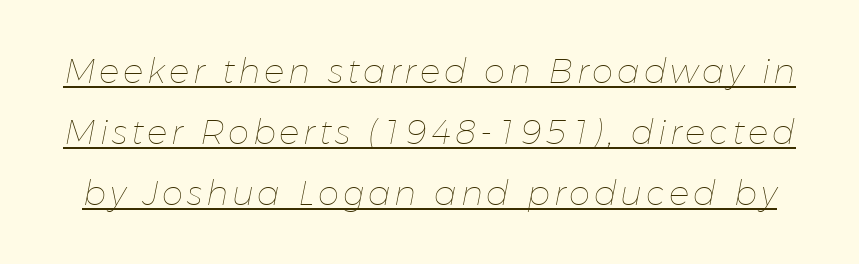
The axis of the letterforms is tilted away from vertical. Think of a printed novel: that variable character pitch is what you see here. Notice how a bar underscores the lettering throughout. Stroke mass is kept to a normal reading level or below.
